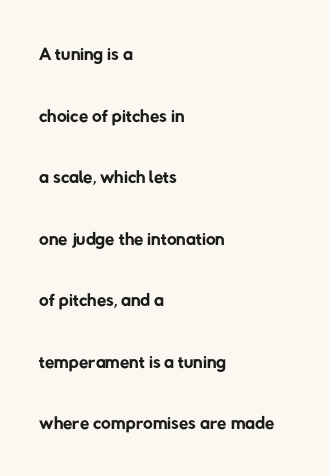
Q: Is the text bold? A: No.
Q: Is the text underlined? A: No.
Q: How is the paragraph aligned? A: Left-aligned.
Q: Is the spacing between letters normal or unusually wide? A: Normal.
Q: Is the spacing between lines tight, normal or loose? A: Loose.
